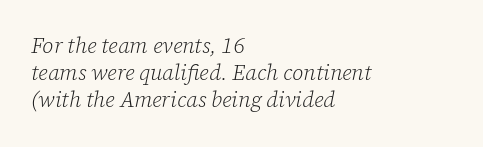
{"italic": "yes", "lean": "right", "slant_degrees": 12, "bold": "no", "underline": "no", "align": "left", "line_spacing_ratio": 1.23, "letter_spacing": "normal", "letter_spacing_em": 0.0, "glyph_px": 22}
